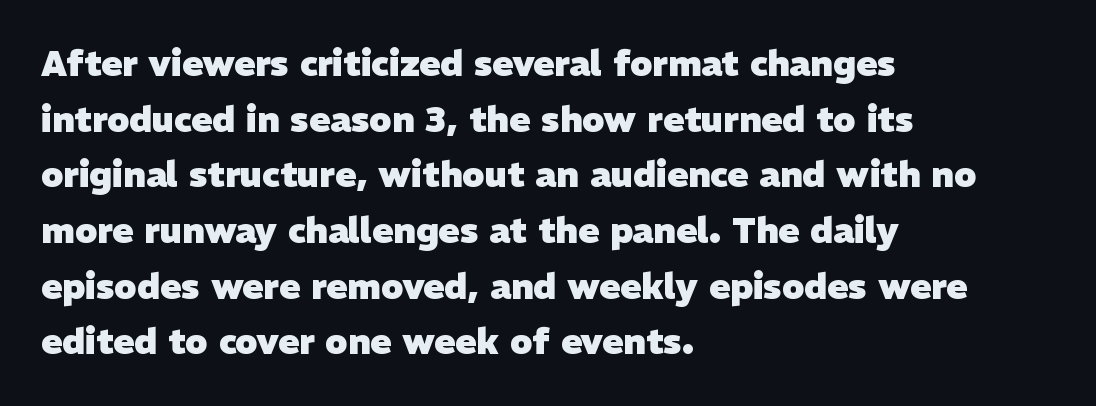
{"serif": "no", "bold": "yes", "weight": "heavy", "width": "normal", "stroke_contrast": "low", "x_height": "medium", "monospaced": "no", "underline": "no", "align": "left", "line_spacing": "normal", "line_spacing_ratio": 1.59, "letter_spacing": "normal", "letter_spacing_em": 0.0, "glyph_px": 35}
